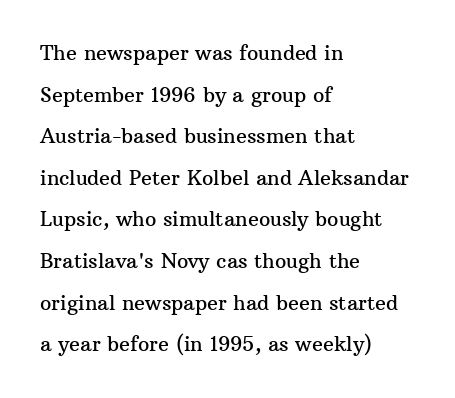
Q: Is the text italic (slanted)? A: No, it is upright.
Q: Is the text underlined? A: No.
Q: How is the paragraph aligned? A: Left-aligned.
Q: Is the spacing between letters normal or unusually wide? A: Normal.
Q: Is the spacing between lines tight, normal or loose? A: Loose.
